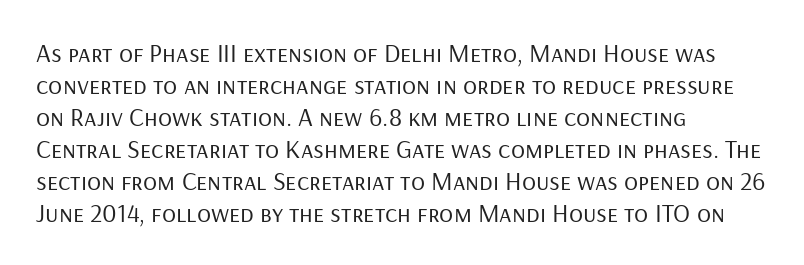
The passage shown is not underscored anywhere. Words appear dense and cohesive because spacing is normal. Alignment: flush left. Unlike italic type, these characters show no tilt at all.
